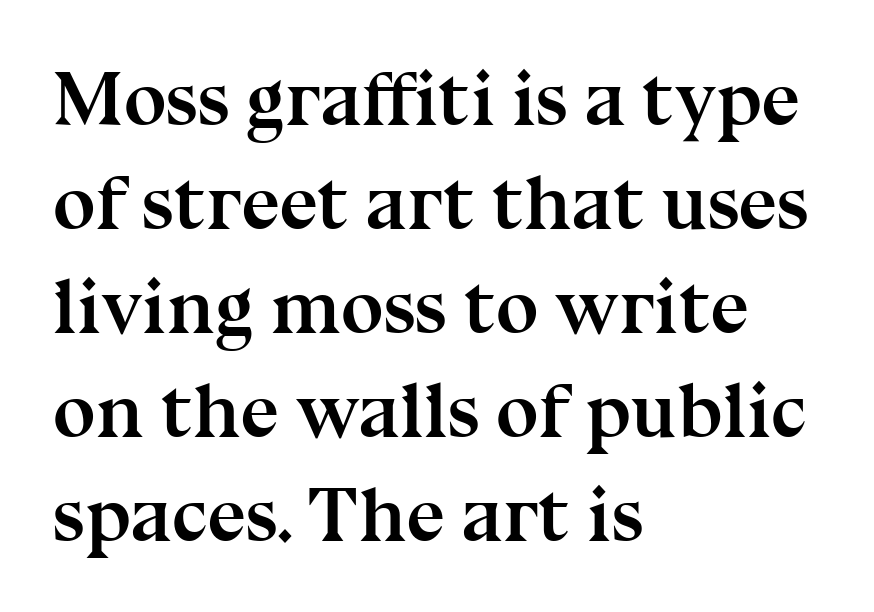
Looks like regular typesetting: each glyph gets only the width it needs. A normal amount of white space separates one row of letters from the next. Short and long lines alike share a common starting point at left. Observe the serifs anchoring each vertical stroke in this sample.
